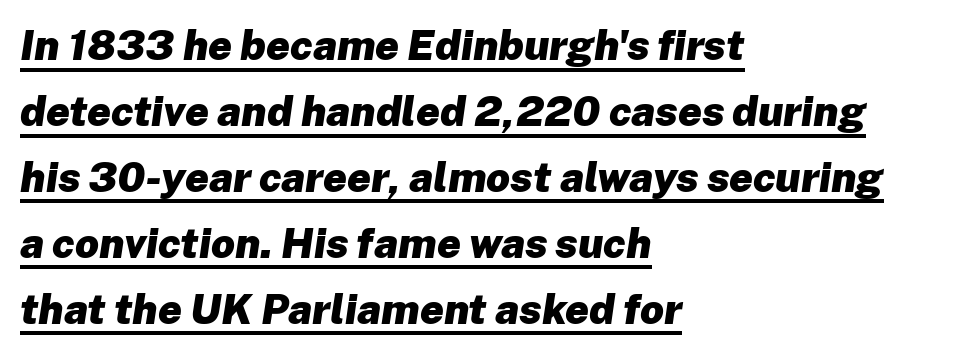
The letters are bold, with thick, heavy strokes. Line spacing here is normal. The glyphs look as if they've been sheared to an angle. Alignment: flush left. Each letter keeps its own natural width here, so spacing adapts to shape.
